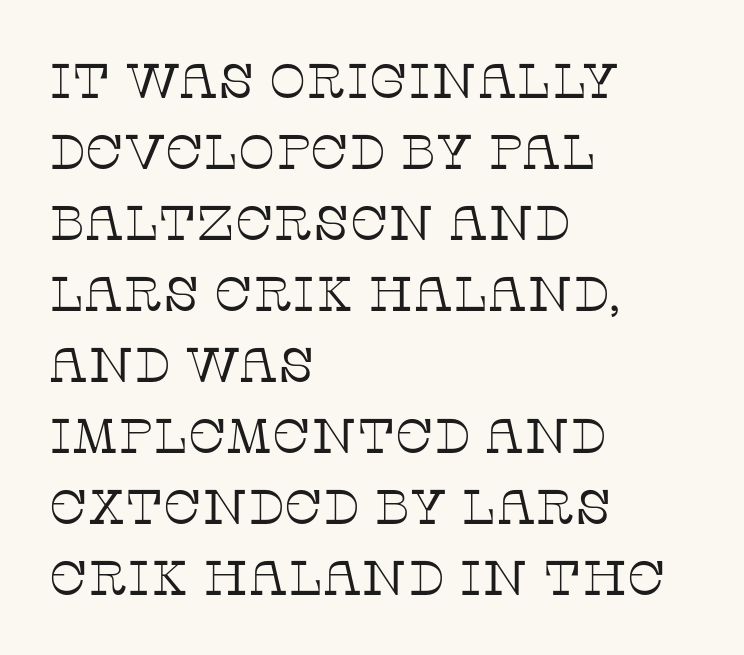
Q: Is the text bold? A: No.
Q: Is the text italic (slanted)? A: No, it is upright.
Q: Is the typeface a serif or a sans-serif typeface? A: Serif.
Q: Is the text underlined? A: No.
Q: How is the paragraph aligned? A: Left-aligned.
Q: Is the spacing between letters normal or unusually wide? A: Normal.
Q: Is the spacing between lines tight, normal or loose? A: Normal.
Q: Width (condensed, normal, or wide)? A: Normal.
Q: Stroke contrast? A: Low.
Q: x-height? A: Large.
Q: Monospaced? A: No.
